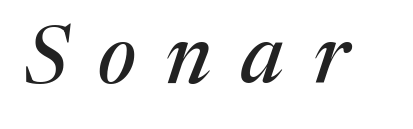
{"serif": "yes", "italic": "yes", "lean": "right", "slant_degrees": 17, "width": "normal", "stroke_contrast": "medium", "x_height": "medium", "monospaced": "no", "underline": "no", "letter_spacing": "wide", "letter_spacing_em": 0.37, "glyph_px": 80}
